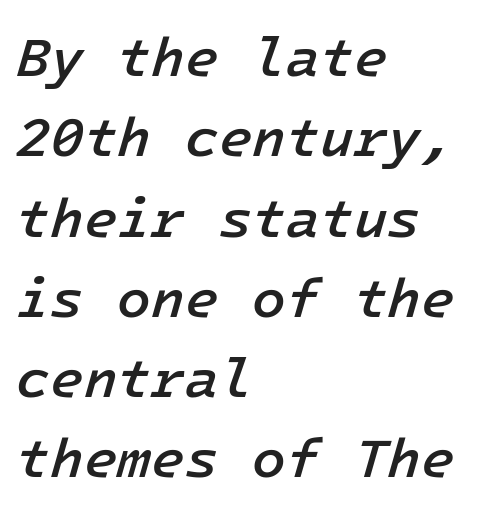
{"italic": "yes", "lean": "right", "slant_degrees": 16, "bold": "semi", "weight": "semibold", "width": "normal", "stroke_contrast": "low", "x_height": "medium", "underline": "no", "align": "left", "line_spacing": "normal", "line_spacing_ratio": 1.46, "letter_spacing": "normal", "letter_spacing_em": 0.0, "glyph_px": 55}
